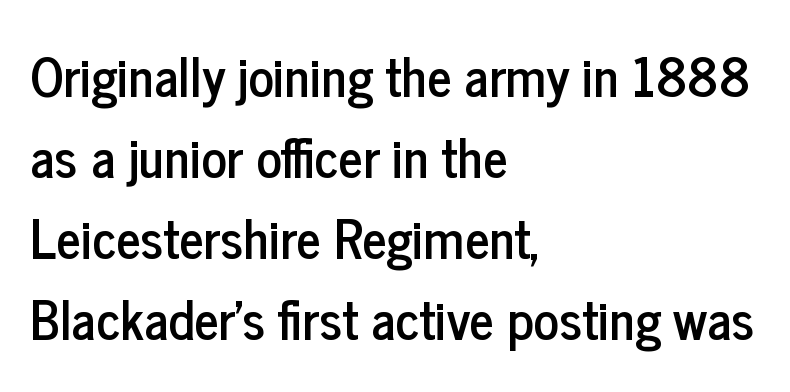
Q: Is the text italic (slanted)? A: No, it is upright.
Q: Is the typeface a serif or a sans-serif typeface? A: Sans-serif.
Q: Is the text underlined? A: No.
Q: How is the paragraph aligned? A: Left-aligned.
Q: Is the spacing between letters normal or unusually wide? A: Normal.
Q: Is the spacing between lines tight, normal or loose? A: Normal.
Q: Width (condensed, normal, or wide)? A: Condensed.
Q: Stroke contrast? A: Low.
Q: x-height? A: Medium.
Q: Monospaced? A: No.
